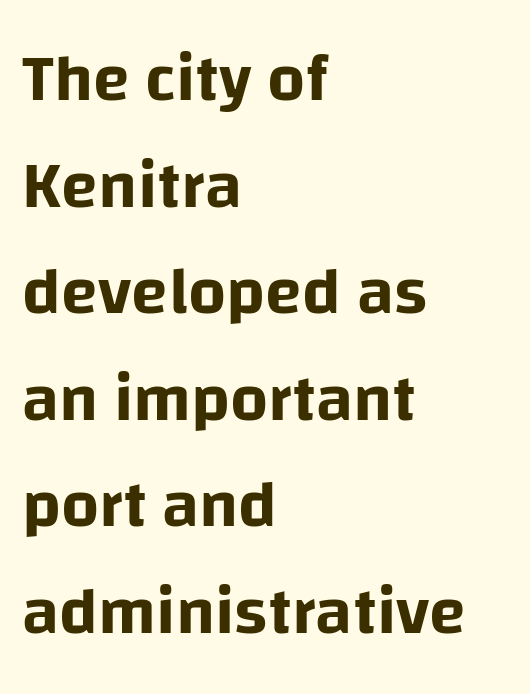
Teacher's note: observe the even left margin — that is flush-left alignment. The foot of each line stays bare and open. Looks like regular typesetting: each glyph gets only the width it needs. Quick note: not italic, upright. A typesetter would call this zero additional tracking.
